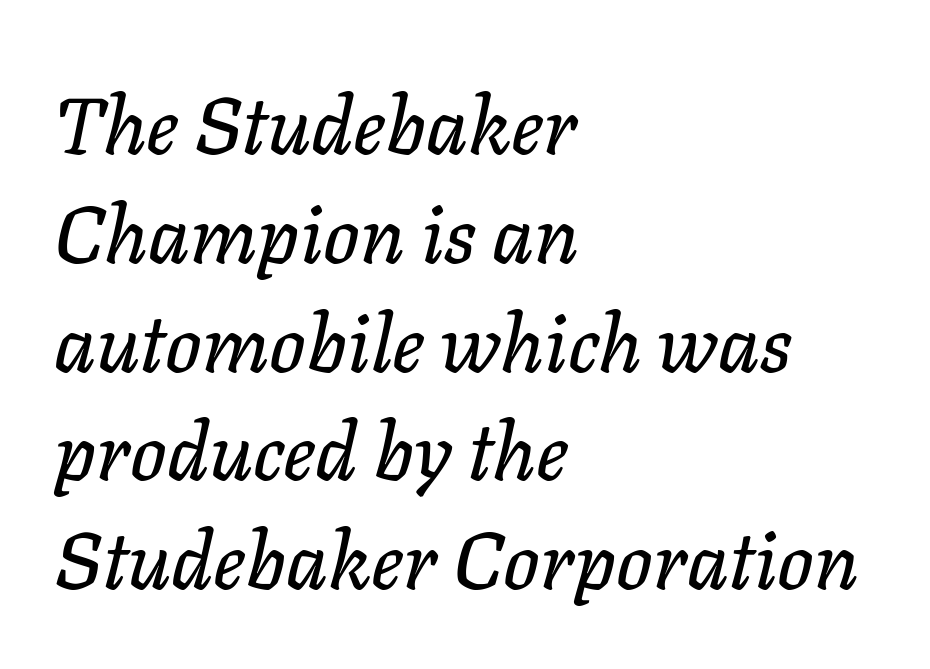
The image shows 80 px text type, italic (leaning right); set left-aligned, normal line spacing (1.36x), normal letter spacing, not underlined; low stroke contrast and a medium x-height.
